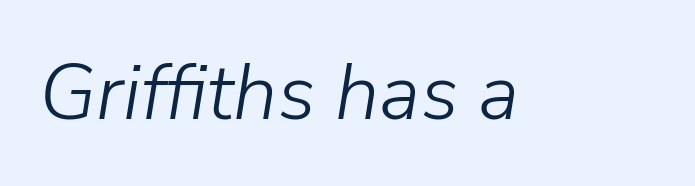
The whole block is typeset with a tilt. The words here are not underlined. Students, note that the glyphs here touch the page at normal intervals. Think of a printed novel: that variable character pitch is what you see here. These glyphs show unthickened strokes, regular width or finer.
